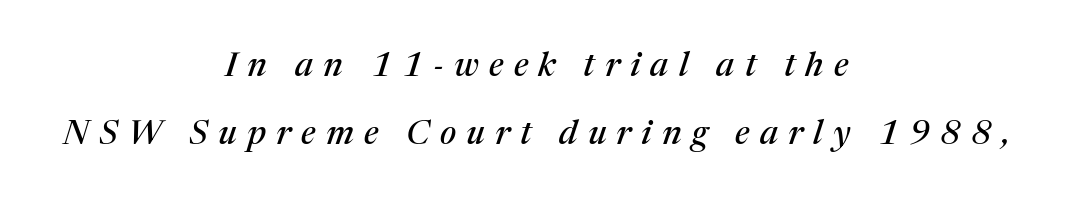
Q: Is the text italic (slanted)? A: Yes, it leans right by about 17 degrees.
Q: Is the typeface a serif or a sans-serif typeface? A: Serif.
Q: Is the text underlined? A: No.
Q: How is the paragraph aligned? A: Centered.
Q: Is the spacing between letters normal or unusually wide? A: Unusually wide.
Q: Is the spacing between lines tight, normal or loose? A: Loose.
Q: Width (condensed, normal, or wide)? A: Normal.
Q: Stroke contrast? A: Medium.
Q: x-height? A: Medium.
Q: Monospaced? A: No.
